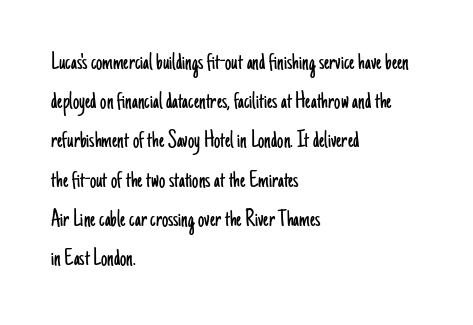
{"italic": "no", "bold": "no", "underline": "no", "align": "left", "line_spacing": "normal", "line_spacing_ratio": 1.57, "letter_spacing": "normal", "letter_spacing_em": 0.0, "glyph_px": 25}
